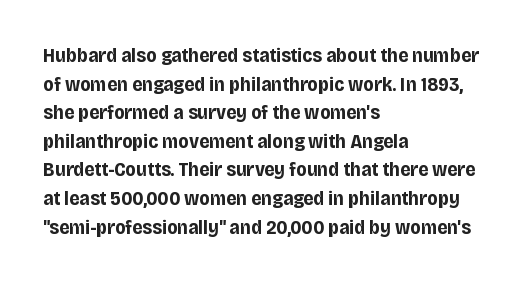
This sample uses an upright cut, with every glyph sitting square on the baseline. Only glyphs here, with clear space below each row. Visually the block forms a straight wall on the left and a jagged coastline on the right. Its strokes are broad and dark, the hallmark of bold type. This block has exactly the height ordinary leading produces. The passage shown has conventional tracking throughout.
